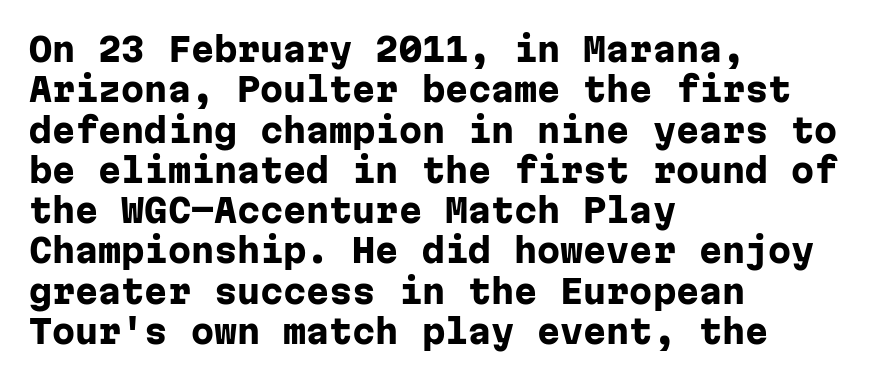
The image shows 33 px heavy sans-serif type, upright, monospaced; set left-aligned, line spacing 1.22x, normal letter spacing, not underlined; low stroke contrast and a medium x-height.
